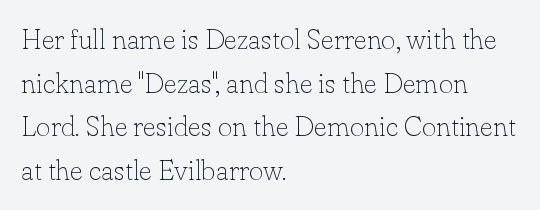
The image shows 28 px thin serif type, upright; set left-aligned, normal line spacing (1.56x), normal letter spacing, not underlined; low stroke contrast and a small x-height.
